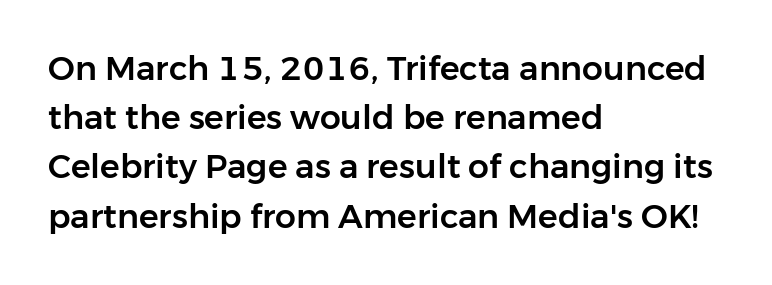
{"serif": "no", "italic": "no", "width": "normal", "stroke_contrast": "low", "x_height": "medium", "monospaced": "no", "underline": "no", "align": "left", "line_spacing": "normal", "line_spacing_ratio": 1.49, "letter_spacing": "normal", "letter_spacing_em": 0.0, "glyph_px": 33}
